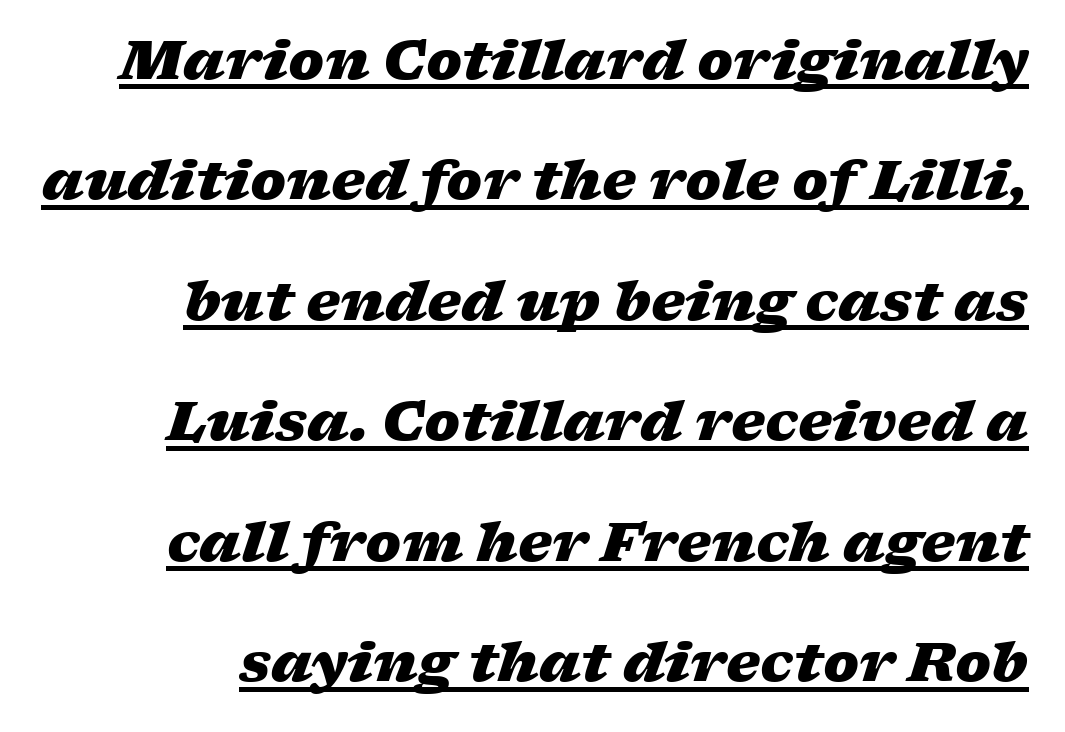
Is the letter spacing exaggerated? No — it looks like the ordinary default. The glyphs are accompanied by a horizontal stroke just below them. What weight is shown? A full bold with thick strokes. Leading is clearly above the norm, producing a sparse column.
